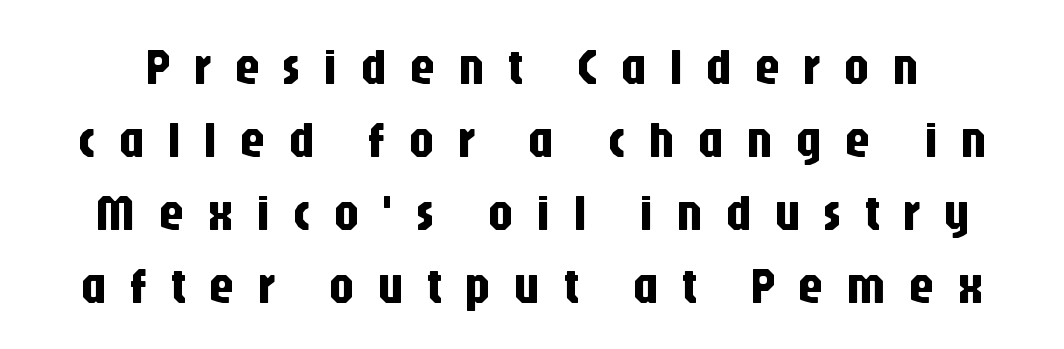
Does extra space separate the letters? Yes, quite a lot of it. Note: no serifs on the glyphs. Upright lettering throughout. The face used here is proportionally spaced, like ordinary book or web type. Honestly, the row spacing looks completely unremarkable.
